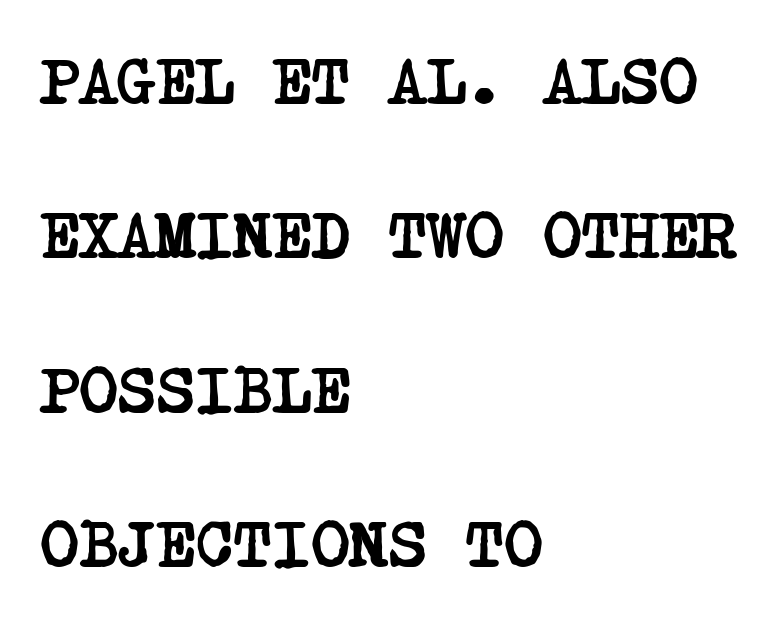
The image shows 66 px semibold, condensed serif type; set left-aligned, loose line spacing (2.34x), normal letter spacing, not underlined; low stroke contrast and a large x-height.
